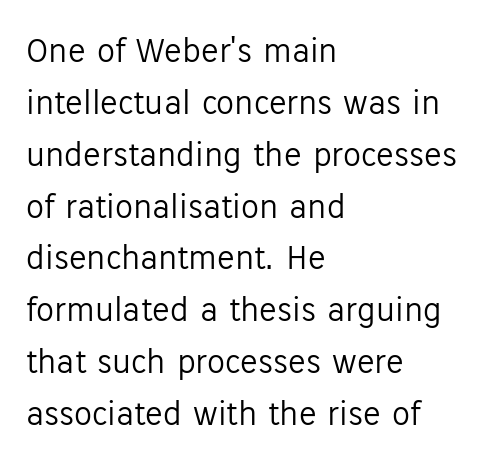
{"serif": "no", "italic": "no", "bold": "no", "weight": "light", "width": "normal", "stroke_contrast": "low", "x_height": "medium", "monospaced": "no", "underline": "no", "align": "left", "line_spacing": "normal", "line_spacing_ratio": 1.44, "letter_spacing": "normal", "letter_spacing_em": 0.0, "glyph_px": 36}
